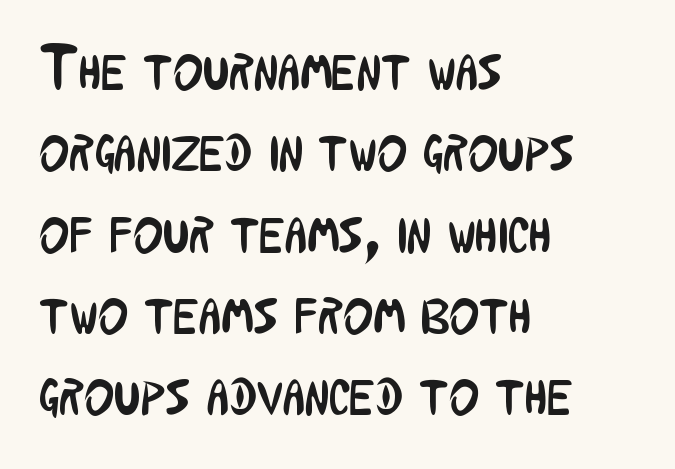
Q: Is the text bold? A: No.
Q: Is the text italic (slanted)? A: No, it is upright.
Q: Is the typeface a serif or a sans-serif typeface? A: Sans-serif.
Q: Is the text underlined? A: No.
Q: How is the paragraph aligned? A: Left-aligned.
Q: Is the spacing between letters normal or unusually wide? A: Normal.
Q: Is the spacing between lines tight, normal or loose? A: Normal.
Q: Width (condensed, normal, or wide)? A: Condensed.
Q: Stroke contrast? A: Low.
Q: x-height? A: Medium.
Q: Monospaced? A: No.
